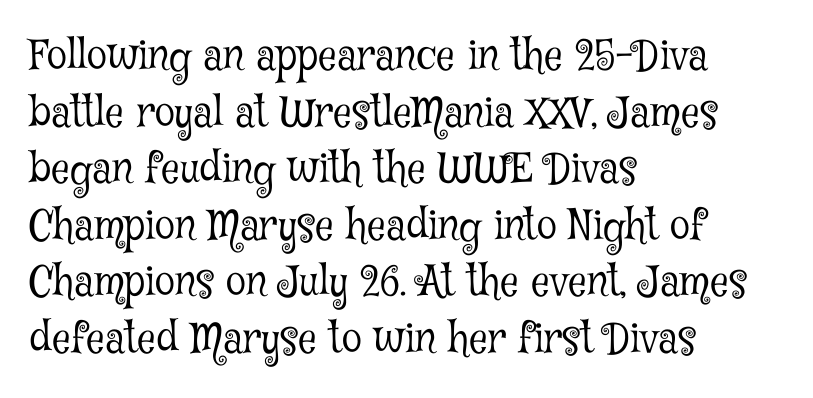
{"serif": "yes", "italic": "no", "bold": "no", "weight": "light", "width": "condensed", "stroke_contrast": "low", "x_height": "medium", "monospaced": "no", "underline": "no", "align": "left", "line_spacing": "normal", "line_spacing_ratio": 1.38, "letter_spacing": "normal", "letter_spacing_em": 0.0, "glyph_px": 41}
